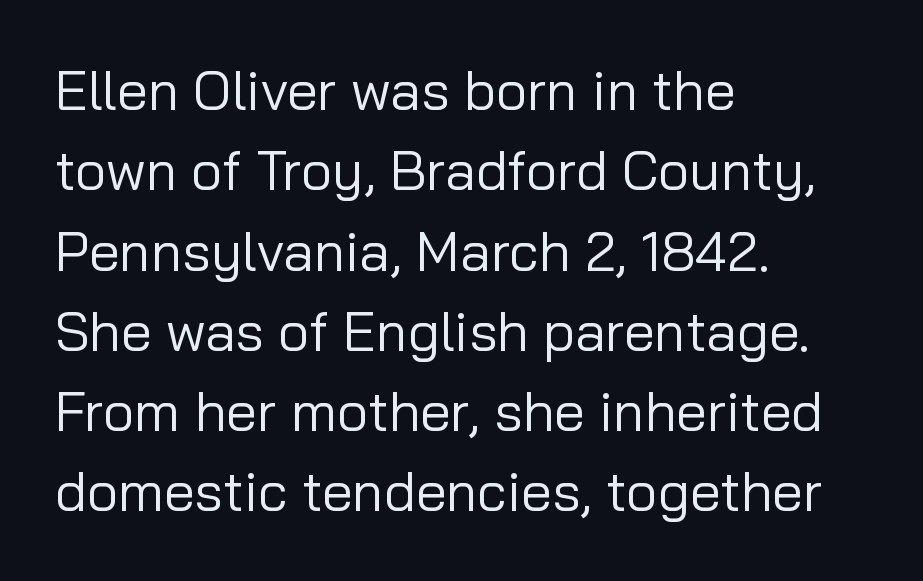
{"serif": "no", "italic": "no", "bold": "no", "weight": "regular", "width": "normal", "stroke_contrast": "low", "x_height": "medium", "monospaced": "no", "underline": "no", "align": "left", "line_spacing": "normal", "line_spacing_ratio": 1.46, "letter_spacing": "normal", "letter_spacing_em": 0.0, "glyph_px": 55}
